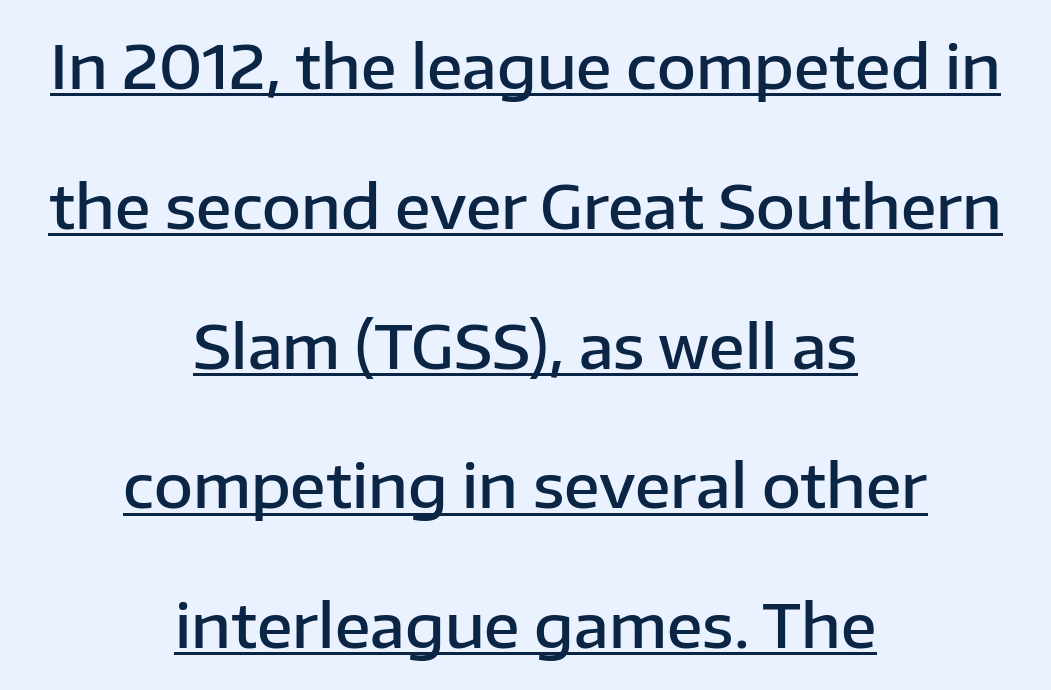
The glyphs have the mass of a demibold cut, below bold. No feet cap the strokes, marking this as sans-serif type. The sample's only ornament is a line tracing under the words. Each word holds together tightly as a unit, with standard inter-letter gaps.
